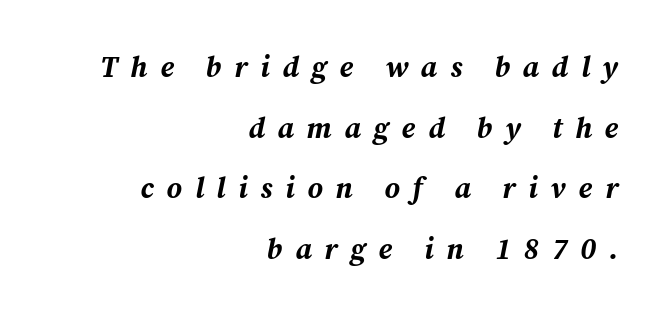
{"italic": "yes", "lean": "right", "slant_degrees": 12, "bold": "yes", "weight": "bold", "width": "normal", "stroke_contrast": "medium", "x_height": "medium", "monospaced": "no", "underline": "no", "align": "right", "line_spacing": "loose", "line_spacing_ratio": 2.09, "letter_spacing": "wide", "letter_spacing_em": 0.44, "glyph_px": 29}
